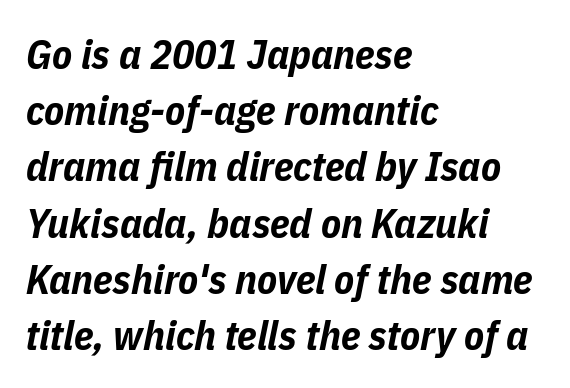
The image shows 41 px bold, condensed type, italic (leaning right); set left-aligned, normal line spacing (1.37x), normal letter spacing, not underlined; low stroke contrast and a medium x-height.
